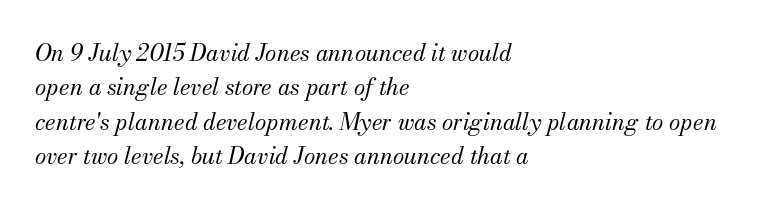
The image shows 23 px text type, italic (leaning right); set left-aligned, normal line spacing (1.5x), normal letter spacing, not underlined.
